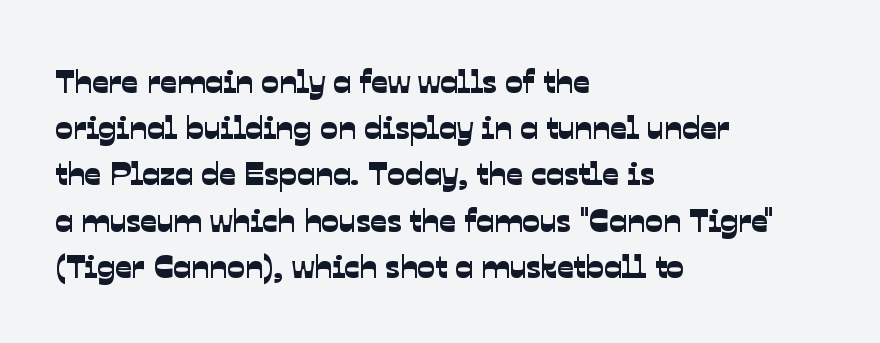
If you measured baseline to baseline, you'd find a middling distance. What kind of face is this? One without serifs — a sans. Has an underline been added? It has not. Reading down the block, your eye returns to a fixed left position each line. Each letter keeps its own natural width here, so spacing adapts to shape. Observe the ordinary spacing: letters are neighbours, not strangers.
